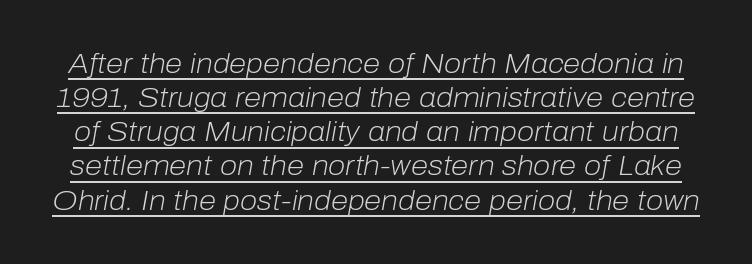
Q: Is the text bold? A: No.
Q: Is the text italic (slanted)? A: Yes, it leans right by about 10 degrees.
Q: Is the text underlined? A: Yes.
Q: Is the spacing between letters normal or unusually wide? A: Normal.
Q: Width (condensed, normal, or wide)? A: Normal.
Q: Stroke contrast? A: Low.
Q: x-height? A: Medium.
Q: Monospaced? A: No.
